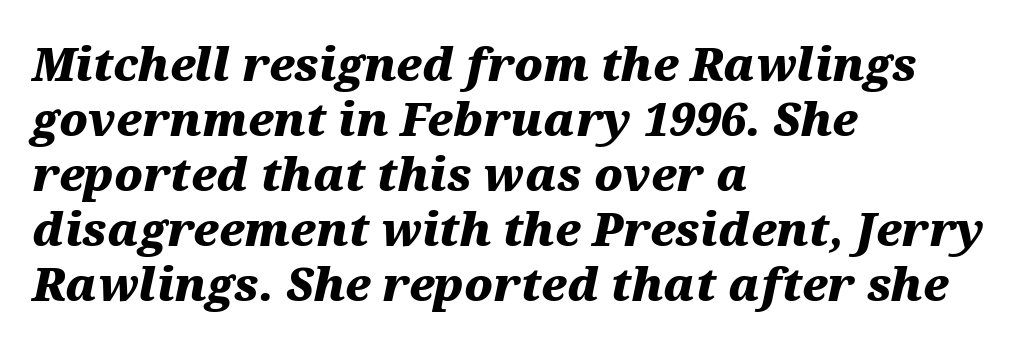
Does the copy run flush right? No — it runs flush left. In terms of weight, the rendering is a true, heavy bold. Tracking here is standard; glyphs follow each other at the usual distance. Proportional: the letters do not fall into vertical columns. Honestly, there is no underline to notice here at all.
